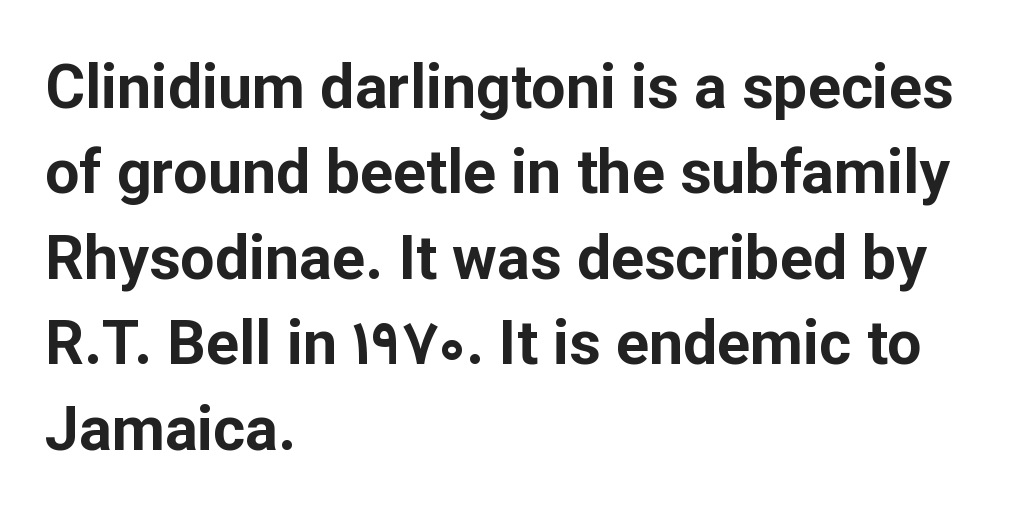
{"serif": "no", "italic": "no", "bold": "yes", "weight": "bold", "width": "normal", "stroke_contrast": "low", "x_height": "medium", "monospaced": "no", "underline": "no", "align": "left", "line_spacing": "normal", "line_spacing_ratio": 1.4, "letter_spacing": "normal", "letter_spacing_em": 0.0, "glyph_px": 61}
